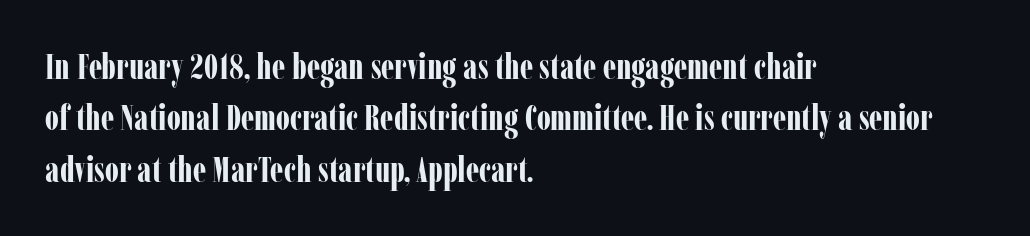
The image shows 35 px bold, condensed serif type, upright; set left-aligned, normal line spacing (1.47x), normal letter spacing, not underlined; low stroke contrast and a medium x-height.
